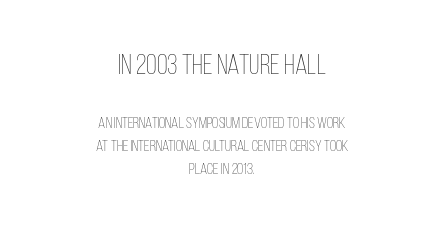
Does the lettering tilt? It doesn't — this is upright. The passage shown is not underscored anywhere. Bold? No — there's no thickening of the strokes. Where is the straight margin? There isn't one; the lines are centered.
